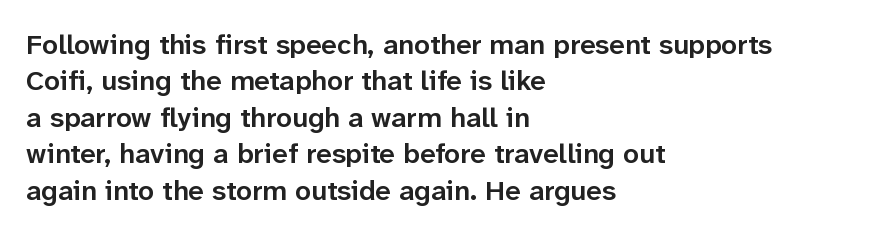
Q: Is the text bold? A: Semi-bold.
Q: Is the text italic (slanted)? A: No, it is upright.
Q: Is the typeface a serif or a sans-serif typeface? A: Sans-serif.
Q: Is the text underlined? A: No.
Q: How is the paragraph aligned? A: Left-aligned.
Q: Is the spacing between letters normal or unusually wide? A: Normal.
Q: Is the spacing between lines tight, normal or loose? A: Normal.
Q: Width (condensed, normal, or wide)? A: Normal.
Q: Stroke contrast? A: Low.
Q: x-height? A: Medium.
Q: Monospaced? A: No.
